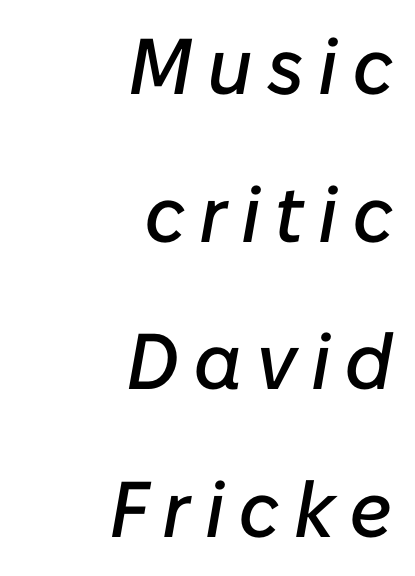
Q: Is the text italic (slanted)? A: Yes, it leans right by about 10 degrees.
Q: Is the text underlined? A: No.
Q: How is the paragraph aligned? A: Right-aligned.
Q: Width (condensed, normal, or wide)? A: Normal.
Q: Stroke contrast? A: Low.
Q: x-height? A: Medium.
Q: Monospaced? A: No.
